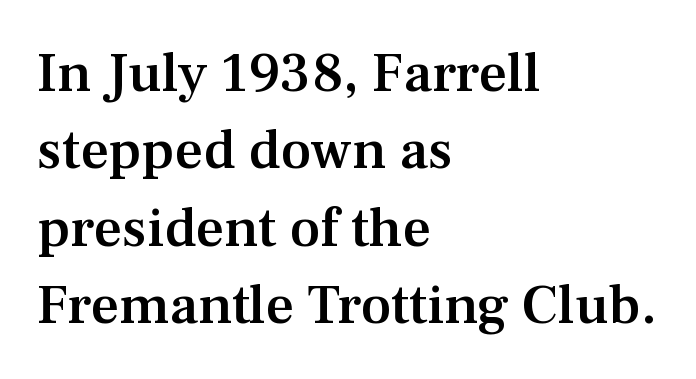
Q: Is the text bold? A: Semi-bold.
Q: Is the text italic (slanted)? A: No, it is upright.
Q: Is the typeface a serif or a sans-serif typeface? A: Serif.
Q: Is the text underlined? A: No.
Q: How is the paragraph aligned? A: Left-aligned.
Q: Is the spacing between letters normal or unusually wide? A: Normal.
Q: Is the spacing between lines tight, normal or loose? A: Normal.
Q: Width (condensed, normal, or wide)? A: Normal.
Q: Stroke contrast? A: Medium.
Q: x-height? A: Medium.
Q: Monospaced? A: No.
